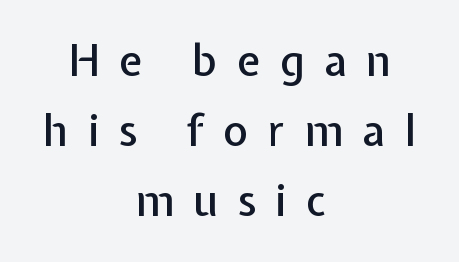
Q: Is the text italic (slanted)? A: No, it is upright.
Q: Is the typeface a serif or a sans-serif typeface? A: Sans-serif.
Q: Is the text underlined? A: No.
Q: How is the paragraph aligned? A: Centered.
Q: Is the spacing between letters normal or unusually wide? A: Unusually wide.
Q: Is the spacing between lines tight, normal or loose? A: Normal.
Q: Width (condensed, normal, or wide)? A: Normal.
Q: Stroke contrast? A: Low.
Q: x-height? A: Medium.
Q: Monospaced? A: No.
